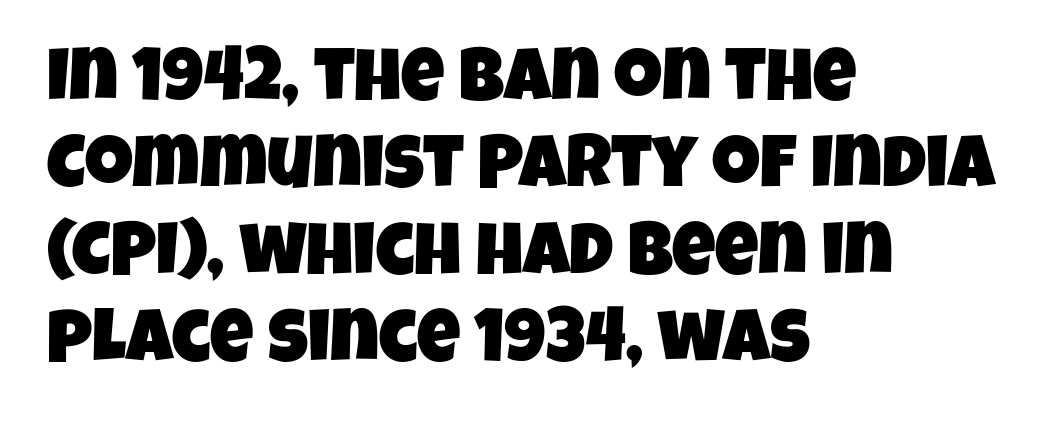
The image shows 75 px condensed sans-serif type; set left-aligned, line spacing 1.16x, normal letter spacing, not underlined; low stroke contrast and a large x-height.
